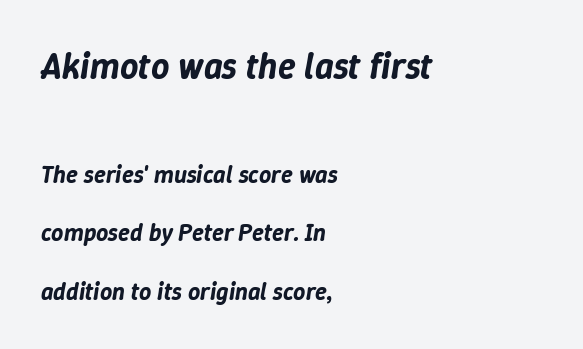
{"italic": "yes", "lean": "right", "slant_degrees": 9, "width": "normal", "stroke_contrast": "low", "x_height": "medium", "monospaced": "no", "underline": "no", "align": "left", "line_spacing": "loose", "line_spacing_ratio": 2.44, "letter_spacing": "normal", "letter_spacing_em": 0.0, "larger_block": "first", "size_ratio": 1.5, "glyph_px": 36}
